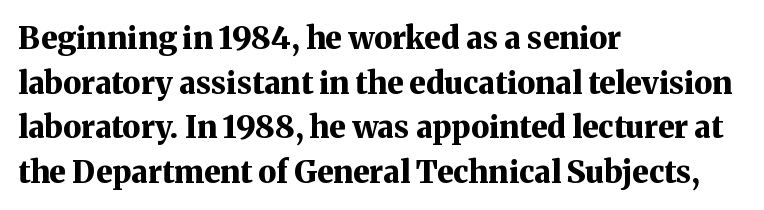
Q: Is the text bold? A: Yes.
Q: Is the text italic (slanted)? A: No, it is upright.
Q: Is the typeface a serif or a sans-serif typeface? A: Serif.
Q: Is the text underlined? A: No.
Q: How is the paragraph aligned? A: Left-aligned.
Q: Is the spacing between letters normal or unusually wide? A: Normal.
Q: Is the spacing between lines tight, normal or loose? A: Normal.
Q: Width (condensed, normal, or wide)? A: Normal.
Q: Stroke contrast? A: Medium.
Q: x-height? A: Medium.
Q: Monospaced? A: No.
